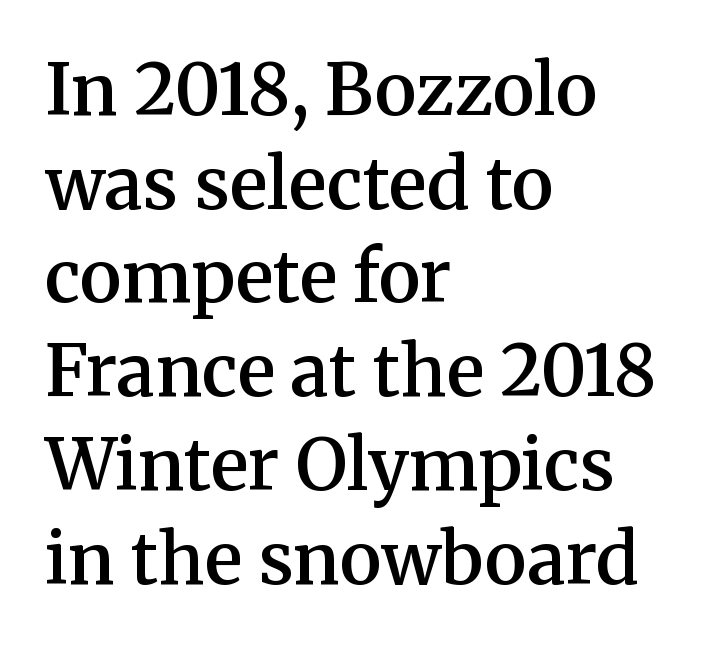
Q: Is the text bold? A: Semi-bold.
Q: Is the text italic (slanted)? A: No, it is upright.
Q: Is the typeface a serif or a sans-serif typeface? A: Serif.
Q: Is the text underlined? A: No.
Q: How is the paragraph aligned? A: Left-aligned.
Q: Is the spacing between letters normal or unusually wide? A: Normal.
Q: Is the spacing between lines tight, normal or loose? A: Normal.
Q: Width (condensed, normal, or wide)? A: Normal.
Q: Stroke contrast? A: Medium.
Q: x-height? A: Medium.
Q: Monospaced? A: No.
